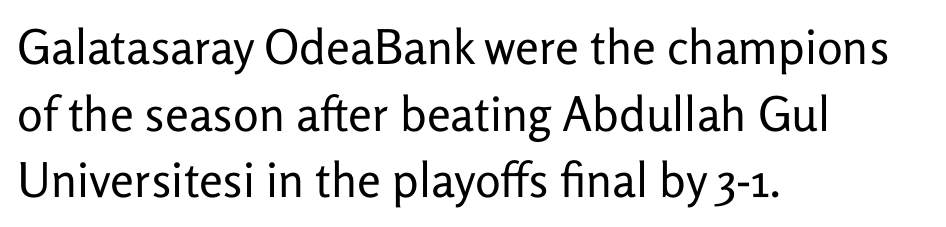
{"serif": "no", "italic": "no", "bold": "no", "weight": "regular", "width": "normal", "stroke_contrast": "low", "x_height": "medium", "monospaced": "no", "underline": "no", "align": "left", "line_spacing": "normal", "line_spacing_ratio": 1.39, "letter_spacing": "normal", "letter_spacing_em": 0.0, "glyph_px": 48}
